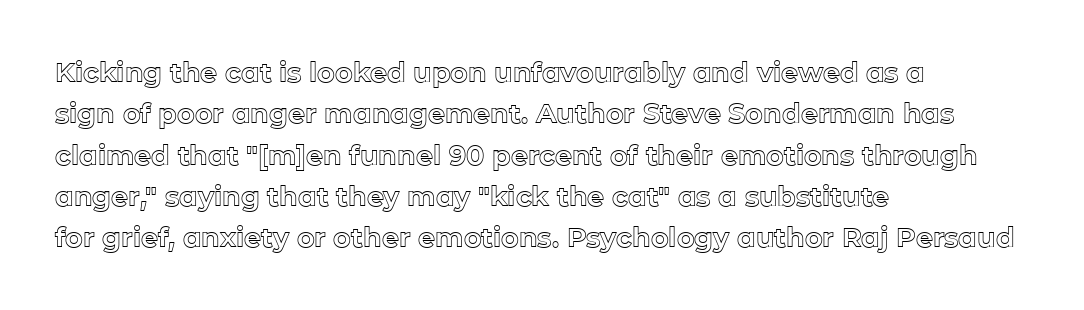
Q: Is the text italic (slanted)? A: No, it is upright.
Q: Is the text underlined? A: No.
Q: How is the paragraph aligned? A: Left-aligned.
Q: Is the spacing between letters normal or unusually wide? A: Normal.
Q: Is the spacing between lines tight, normal or loose? A: Normal.
